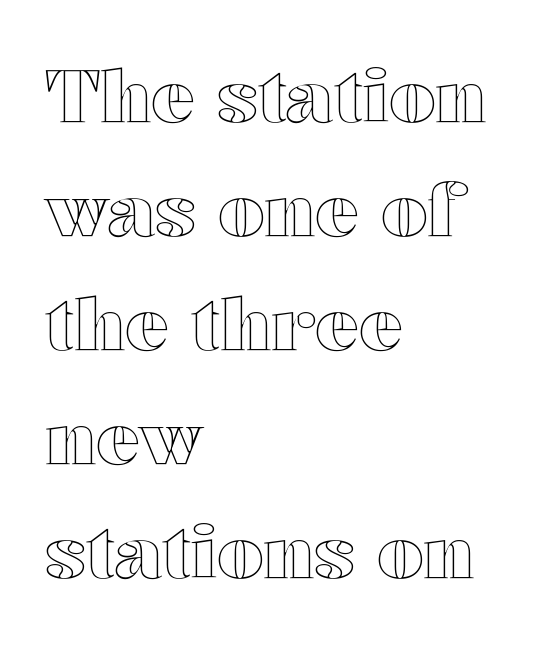
{"italic": "no", "width": "wide", "x_height": "medium", "monospaced": "no", "underline": "no", "align": "left", "line_spacing": "normal", "line_spacing_ratio": 1.56, "letter_spacing": "normal", "letter_spacing_em": 0.0, "glyph_px": 73}
